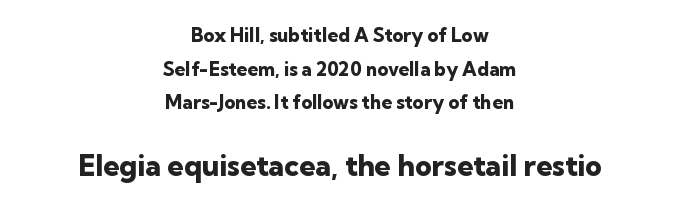
{"serif": "no", "italic": "no", "bold": "yes", "weight": "heavy", "width": "normal", "stroke_contrast": "low", "x_height": "medium", "monospaced": "no", "underline": "no", "align": "center", "line_spacing_ratio": 1.77, "letter_spacing": "normal", "letter_spacing_em": 0.0, "larger_block": "second", "size_ratio": 1.53, "glyph_px": 29}
